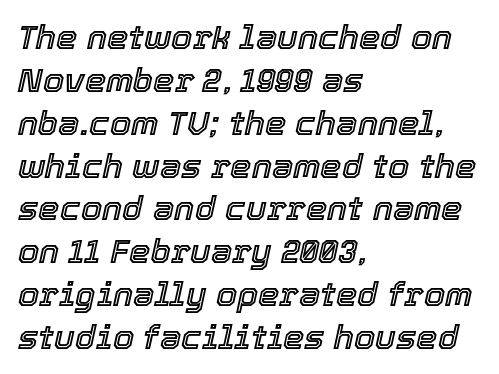
{"italic": "yes", "lean": "right", "slant_degrees": 12, "width": "normal", "x_height": "medium", "monospaced": "no", "underline": "no", "align": "left", "line_spacing": "normal", "line_spacing_ratio": 1.26, "letter_spacing": "normal", "letter_spacing_em": 0.0, "glyph_px": 34}
